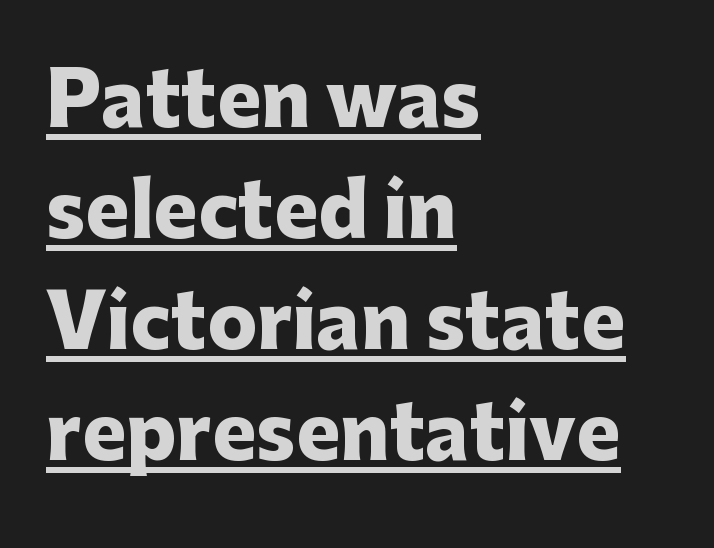
Q: Is the text bold? A: Yes.
Q: Is the text italic (slanted)? A: No, it is upright.
Q: Is the typeface a serif or a sans-serif typeface? A: Sans-serif.
Q: Is the text underlined? A: Yes.
Q: How is the paragraph aligned? A: Left-aligned.
Q: Is the spacing between letters normal or unusually wide? A: Normal.
Q: Is the spacing between lines tight, normal or loose? A: Normal.
Q: Width (condensed, normal, or wide)? A: Normal.
Q: Stroke contrast? A: Low.
Q: x-height? A: Medium.
Q: Monospaced? A: No.
